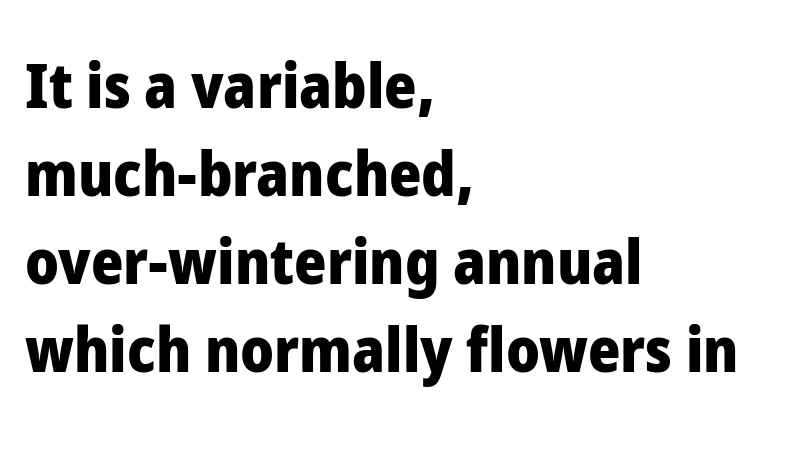
The image shows 62 px heavy sans-serif type, upright; set left-aligned, normal line spacing (1.42x), normal letter spacing, not underlined; low stroke contrast and a medium x-height.
